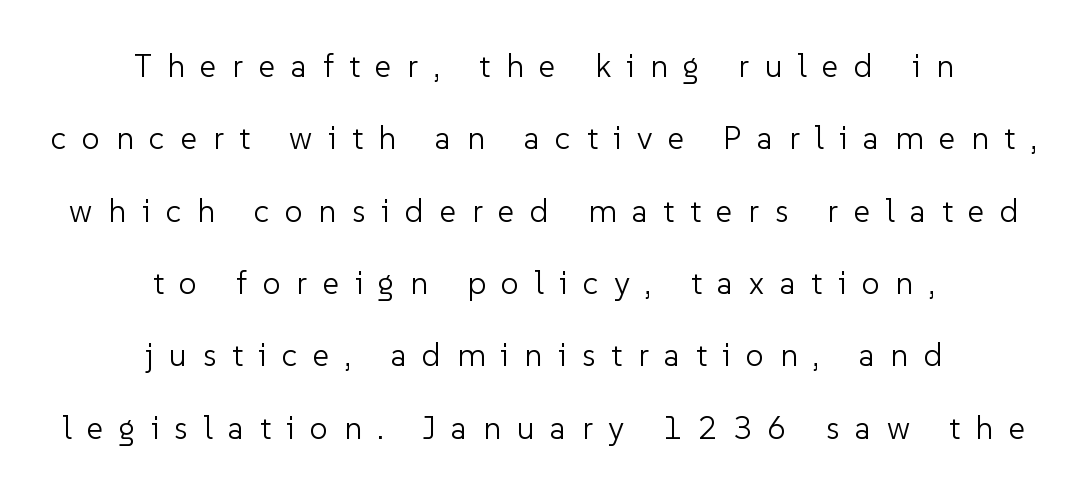
Q: Is the text bold? A: No.
Q: Is the text italic (slanted)? A: No, it is upright.
Q: Is the typeface a serif or a sans-serif typeface? A: Sans-serif.
Q: Is the text underlined? A: No.
Q: How is the paragraph aligned? A: Centered.
Q: Is the spacing between letters normal or unusually wide? A: Unusually wide.
Q: Is the spacing between lines tight, normal or loose? A: Loose.
Q: Width (condensed, normal, or wide)? A: Normal.
Q: Stroke contrast? A: Low.
Q: x-height? A: Medium.
Q: Monospaced? A: No.
